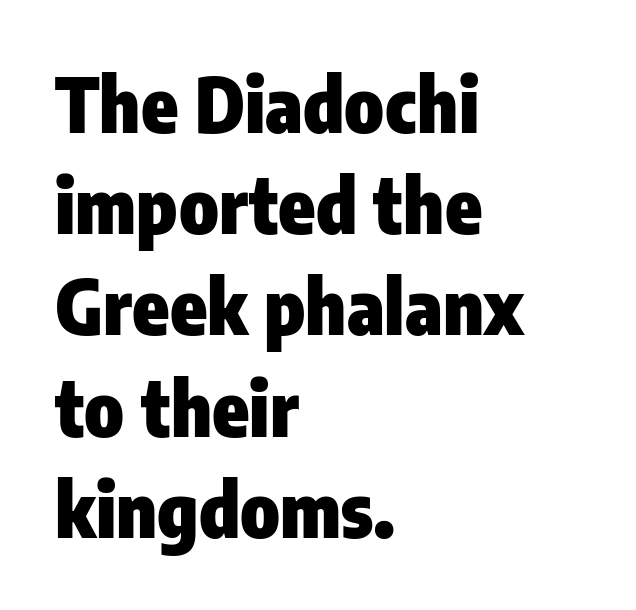
Each row of text sits above clean, open space. I'd describe the lettering as bold — thick and assertive. Regular leading. Does the lettering tilt? It doesn't — this is upright.
